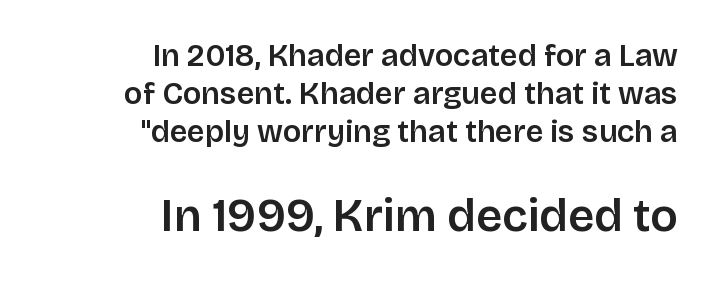
{"serif": "no", "italic": "no", "bold": "semi", "weight": "semibold", "width": "normal", "stroke_contrast": "low", "x_height": "large", "monospaced": "no", "underline": "no", "align": "right", "line_spacing_ratio": 1.23, "letter_spacing": "normal", "letter_spacing_em": 0.0, "larger_block": "second", "size_ratio": 1.48, "glyph_px": 46}
